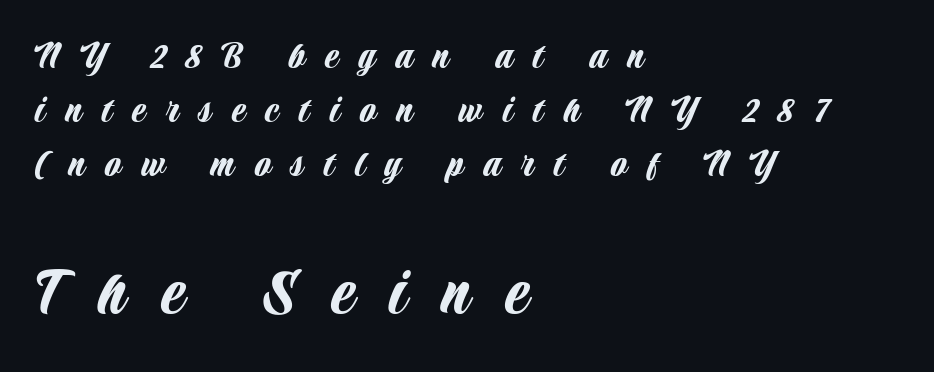
{"serif": "no", "width": "condensed", "stroke_contrast": "low", "x_height": "large", "monospaced": "no", "underline": "no", "align": "left", "line_spacing": "normal", "line_spacing_ratio": 1.32, "letter_spacing": "wide", "letter_spacing_em": 0.49, "larger_block": "second", "size_ratio": 1.73, "glyph_px": 71}
